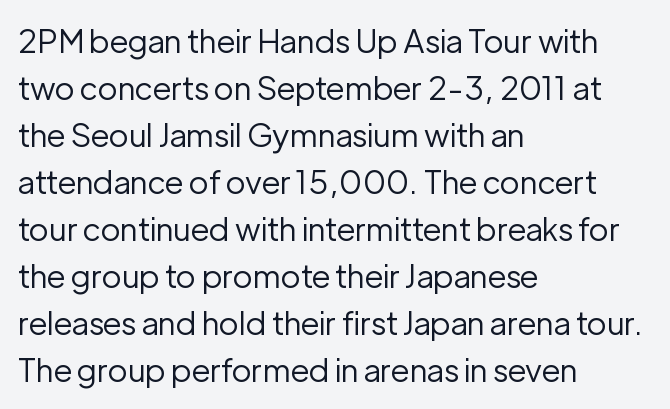
The image shows 32 px regular-weight sans-serif type, upright; set left-aligned, normal line spacing (1.47x), normal letter spacing, not underlined; low stroke contrast and a medium x-height.
